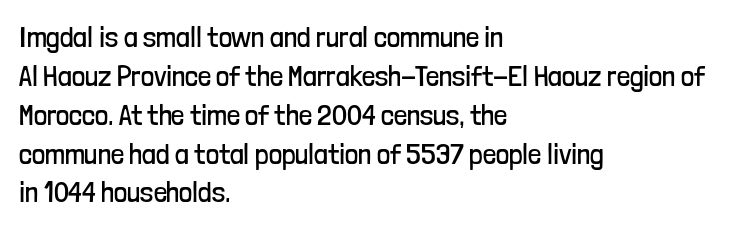
{"serif": "no", "italic": "no", "bold": "no", "weight": "regular", "width": "condensed", "stroke_contrast": "low", "x_height": "medium", "monospaced": "no", "underline": "no", "align": "left", "line_spacing": "normal", "line_spacing_ratio": 1.34, "letter_spacing": "normal", "letter_spacing_em": 0.0, "glyph_px": 29}
